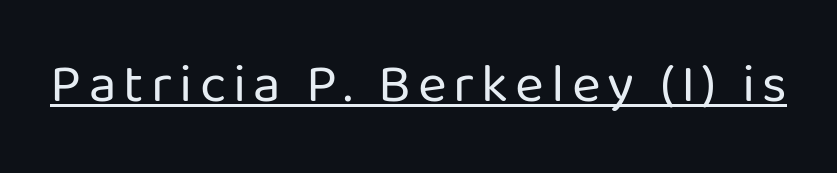
{"serif": "no", "italic": "no", "bold": "no", "weight": "regular", "width": "normal", "stroke_contrast": "low", "x_height": "medium", "monospaced": "no", "underline": "yes", "glyph_px": 55}
